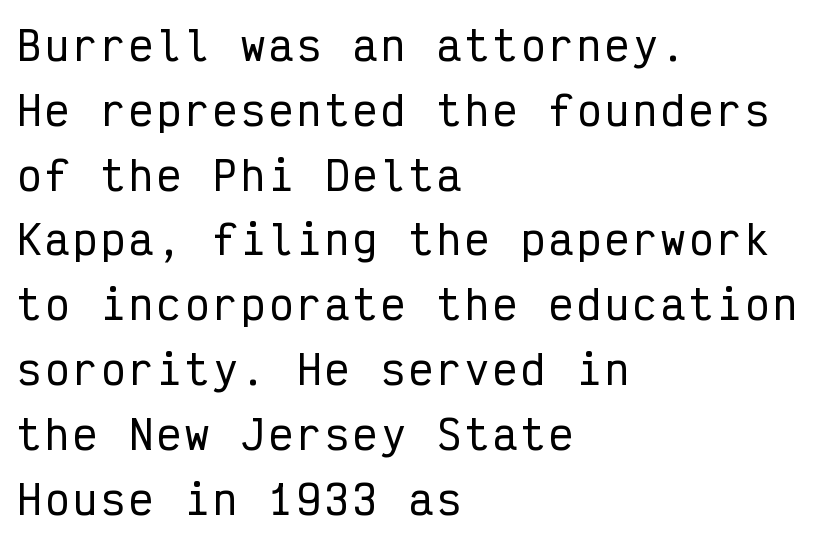
The image shows 40 px condensed sans-serif type, upright, monospaced; set left-aligned, normal line spacing (1.62x), not underlined; low stroke contrast and a medium x-height.
